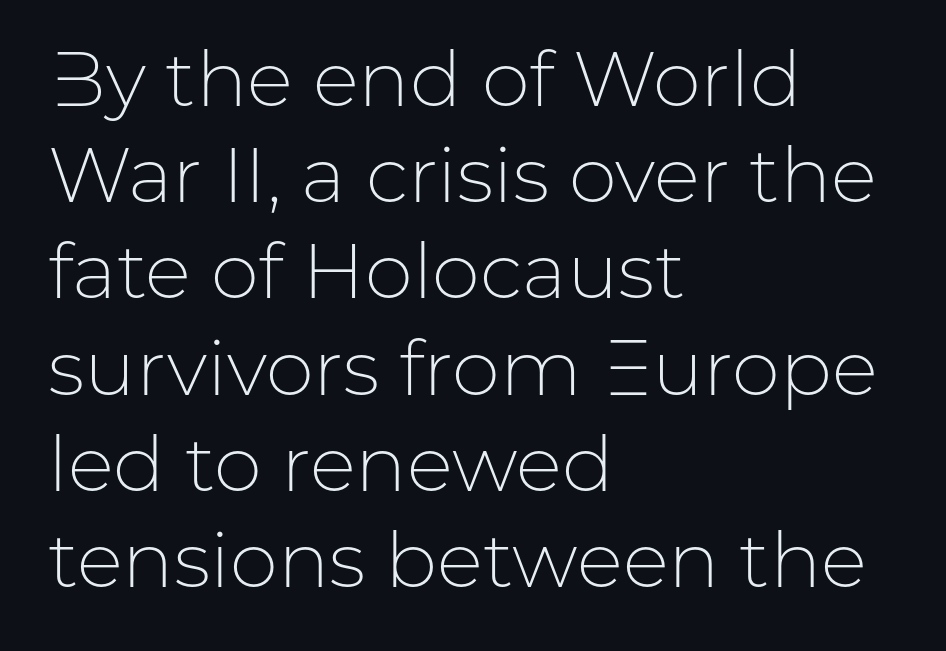
Q: Is the text bold? A: No.
Q: Is the text italic (slanted)? A: No, it is upright.
Q: Is the typeface a serif or a sans-serif typeface? A: Sans-serif.
Q: Is the text underlined? A: No.
Q: How is the paragraph aligned? A: Left-aligned.
Q: Is the spacing between letters normal or unusually wide? A: Normal.
Q: Is the spacing between lines tight, normal or loose? A: Normal.
Q: Width (condensed, normal, or wide)? A: Normal.
Q: Stroke contrast? A: Low.
Q: x-height? A: Medium.
Q: Monospaced? A: No.
